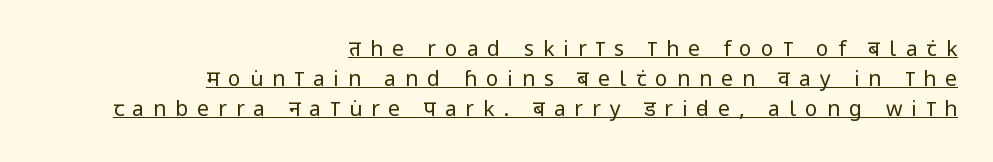
How would I describe the line gaps? Plain and ordinary. In terms of letterspacing, this is a distinctly airy, spread setting. This sample uses an upright cut, with every glyph sitting square on the baseline. The weight tops out at a normal text grade.
